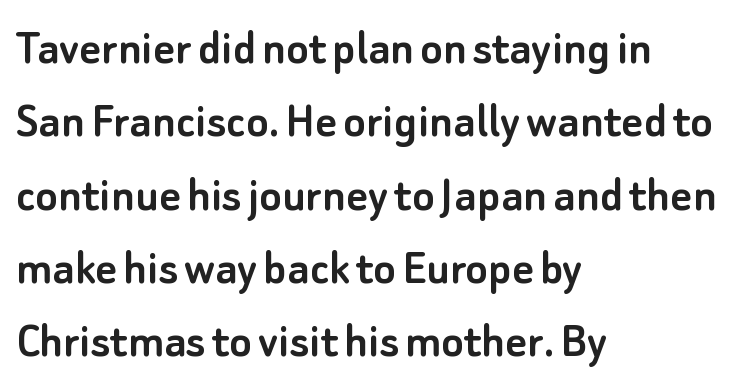
{"serif": "no", "italic": "no", "width": "normal", "stroke_contrast": "low", "x_height": "small", "monospaced": "no", "underline": "no", "align": "left", "line_spacing": "normal", "line_spacing_ratio": 1.41, "letter_spacing": "normal", "letter_spacing_em": 0.0, "glyph_px": 52}
